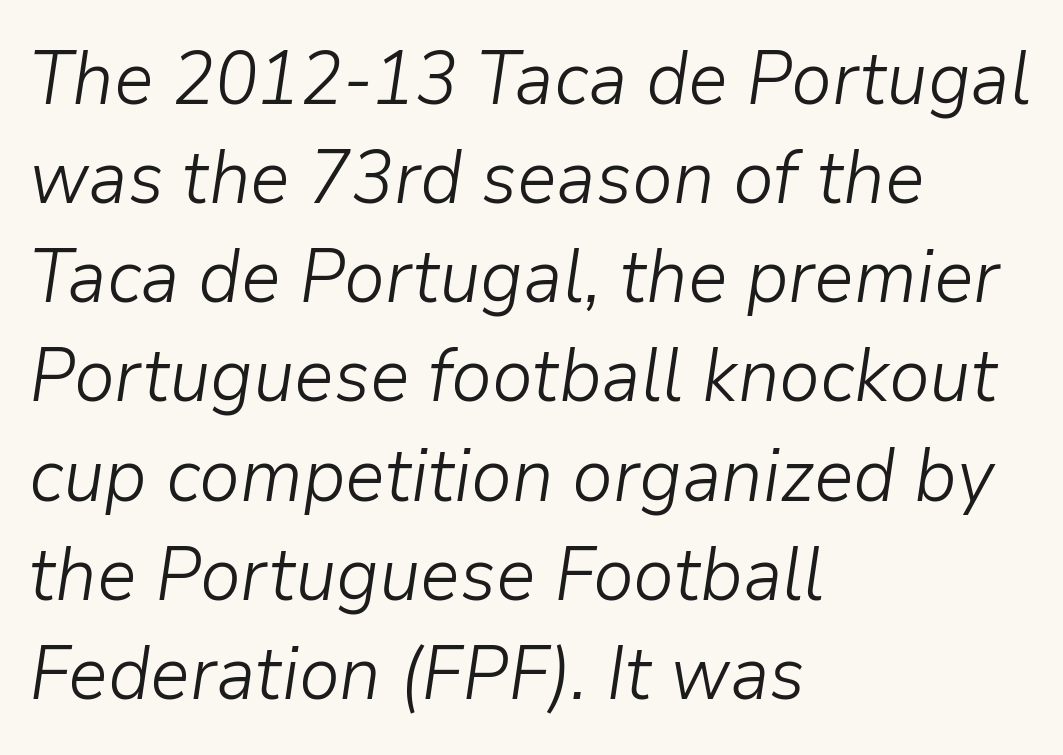
The image shows 74 px light type, italic (leaning right); set left-aligned, normal line spacing (1.34x), normal letter spacing, not underlined; low stroke contrast and a medium x-height.
